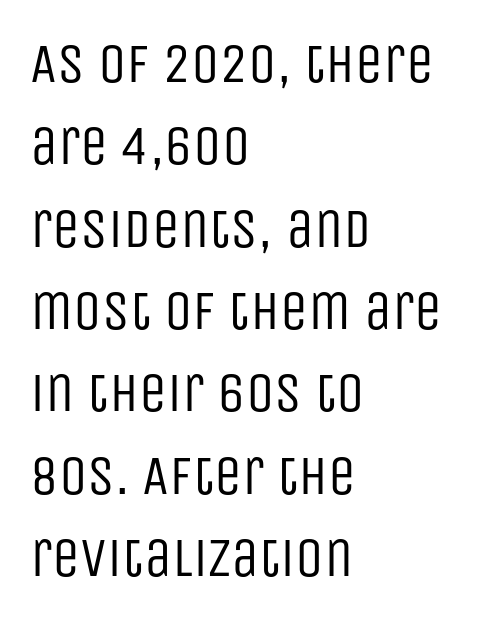
The cut favours lightness, reaching ordinary text weight at its darkest. This is the regular roman posture of the typeface. Words float on clear page, feet unadorned. No extra tracking has been applied to these lines.
